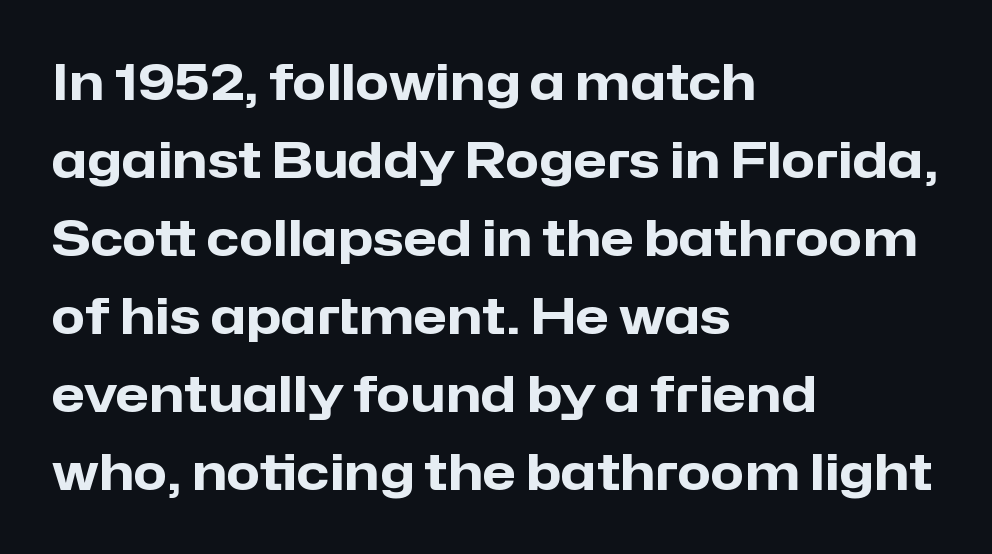
{"serif": "no", "italic": "no", "bold": "yes", "weight": "heavy", "width": "normal", "stroke_contrast": "low", "x_height": "medium", "monospaced": "no", "underline": "no", "align": "left", "line_spacing": "normal", "line_spacing_ratio": 1.59, "letter_spacing": "normal", "letter_spacing_em": 0.0, "glyph_px": 49}
